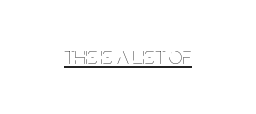
Underlined type. When letters stand straight like this, we call the style roman or upright. The line texture is even and compact thanks to regular tracking. The strokes carry an ordinary text weight at most.
